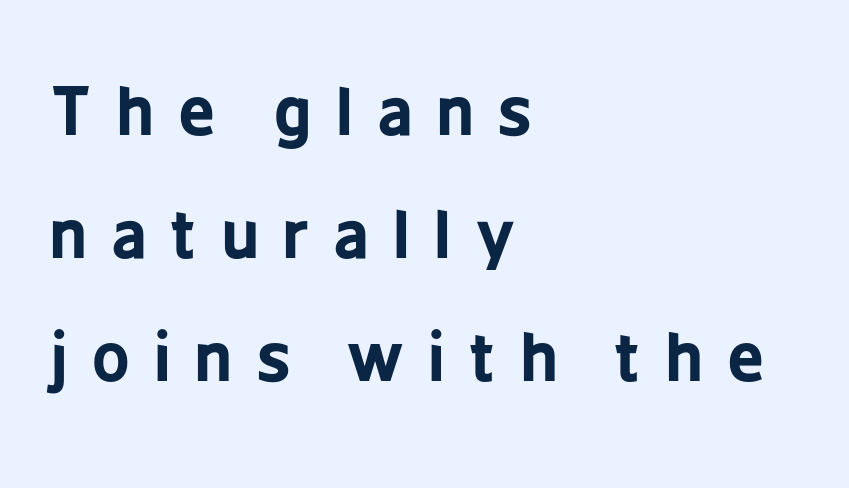
Q: Is the text bold? A: Yes.
Q: Is the text italic (slanted)? A: No, it is upright.
Q: Is the typeface a serif or a sans-serif typeface? A: Sans-serif.
Q: Is the text underlined? A: No.
Q: How is the paragraph aligned? A: Left-aligned.
Q: Is the spacing between letters normal or unusually wide? A: Unusually wide.
Q: Width (condensed, normal, or wide)? A: Condensed.
Q: Stroke contrast? A: Low.
Q: x-height? A: Medium.
Q: Monospaced? A: No.
